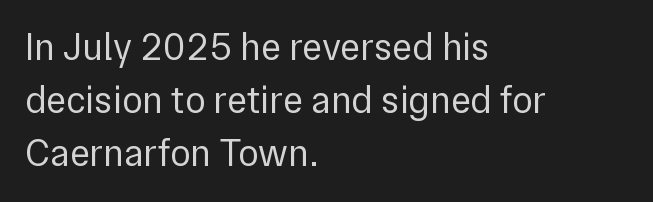
Each letter keeps its own natural width here, so spacing adapts to shape. This rendering leaves character spacing at its baseline value. Leading matches the norm, producing a regular column. Posture: upright roman.
